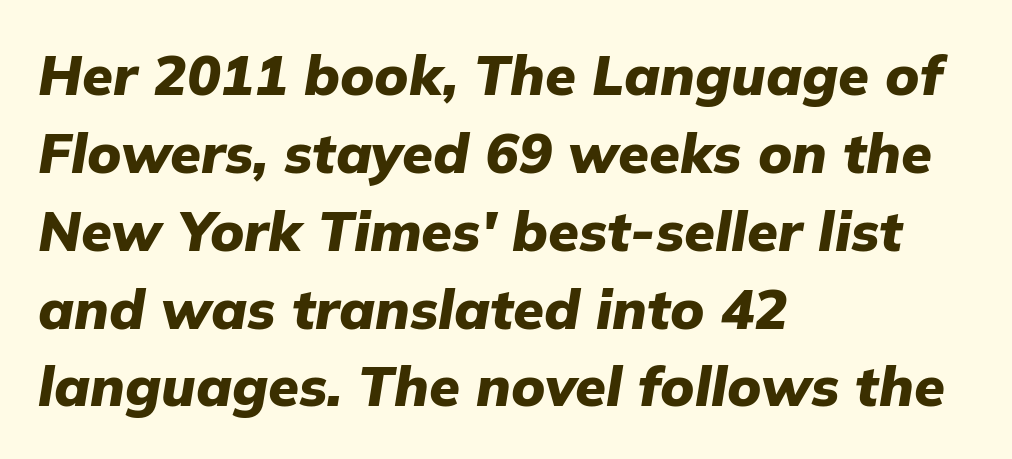
Vertically, the passage feels balanced, rows spaced as you'd expect. Short and long lines alike share a common starting point at left. In terms of weight, the rendering is a true, heavy bold. A typesetter would call this proportional, since set widths differ per character. The space directly below the letters is spotless.
